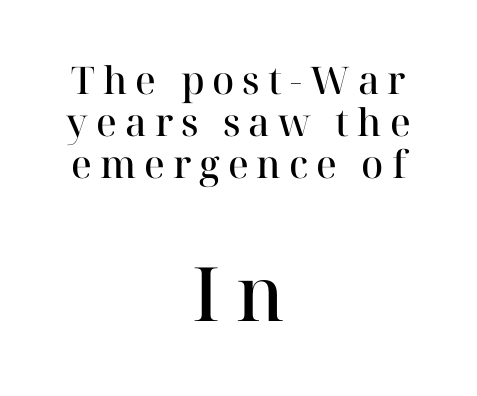
These two chunks differ in scale, with the bottom chunk taking the larger measure. The passage shown is typeset with a serif family. The lines in this sample share a center point and differ in where they start and stop. The lettering holds an erect, upright posture throughout. Bold? Not quite — semibold, heavier than regular but stopping short. Lines of text with bare space underneath.
